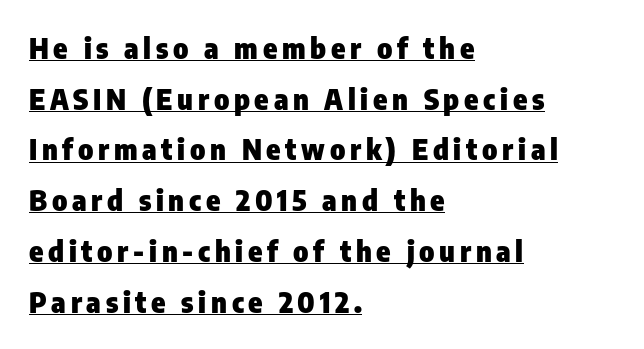
{"serif": "no", "italic": "no", "bold": "yes", "weight": "heavy", "width": "condensed", "stroke_contrast": "low", "x_height": "medium", "monospaced": "no", "underline": "yes", "align": "left", "line_spacing_ratio": 1.75, "glyph_px": 29}
